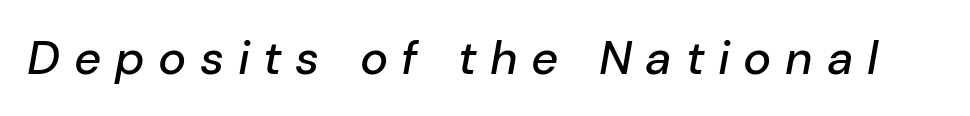
{"italic": "yes", "lean": "right", "slant_degrees": 10, "width": "normal", "stroke_contrast": "low", "x_height": "medium", "monospaced": "no", "underline": "no", "letter_spacing": "wide", "letter_spacing_em": 0.29, "glyph_px": 47}
